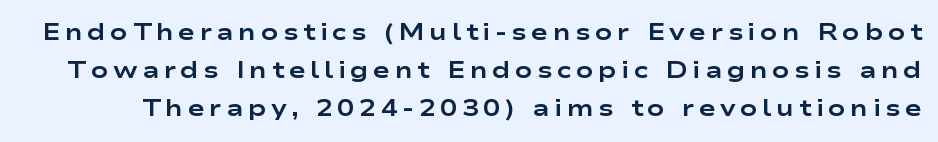
{"italic": "no", "bold": "yes", "underline": "no", "line_spacing": "normal", "line_spacing_ratio": 1.66, "glyph_px": 23}
